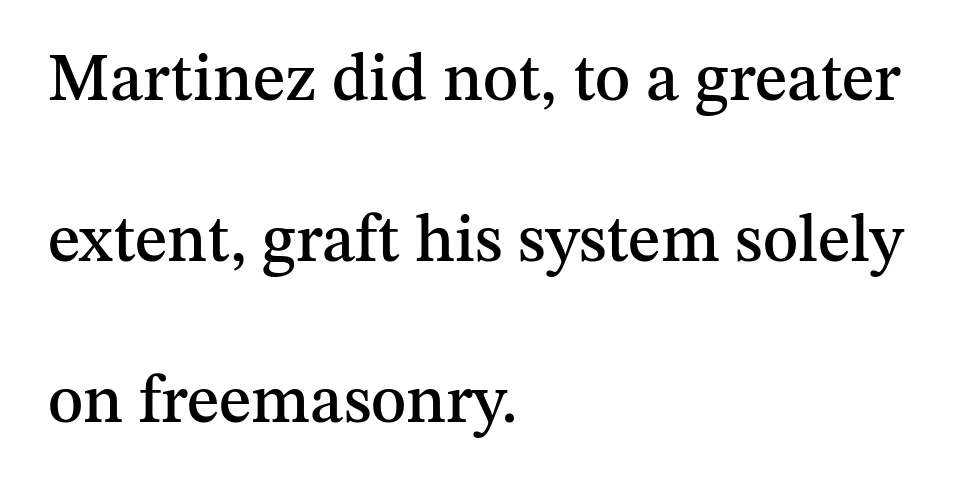
{"serif": "yes", "italic": "no", "width": "normal", "stroke_contrast": "medium", "x_height": "medium", "monospaced": "no", "underline": "no", "align": "left", "line_spacing": "loose", "line_spacing_ratio": 2.4, "letter_spacing": "normal", "letter_spacing_em": 0.0, "glyph_px": 67}
